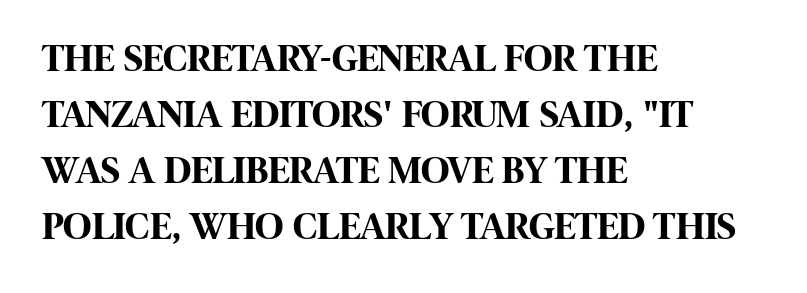
{"serif": "no", "italic": "no", "bold": "yes", "weight": "bold", "width": "condensed", "stroke_contrast": "high", "x_height": "large", "monospaced": "no", "underline": "no", "align": "left", "line_spacing": "normal", "line_spacing_ratio": 1.44, "letter_spacing": "normal", "letter_spacing_em": 0.0, "glyph_px": 39}
